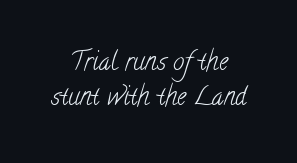
Notice how descenders clear the ascenders below comfortably — that's standard leading. A quiet, ordinary-to-light weight characterises the typeface. Nobody drew a line under any word here. This sample uses plain, unmodified letter spacing.
